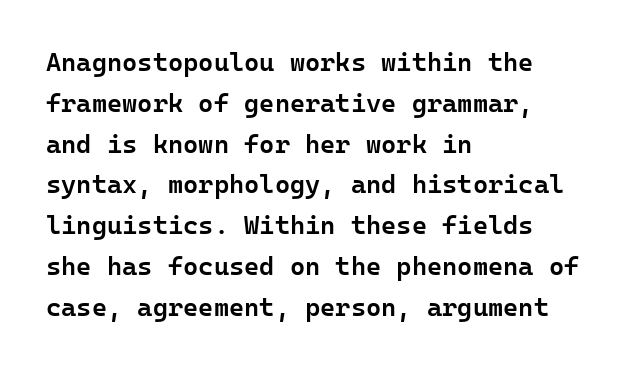
The image shows 26 px text type, upright; set left-aligned, normal line spacing (1.57x), normal letter spacing, not underlined.
